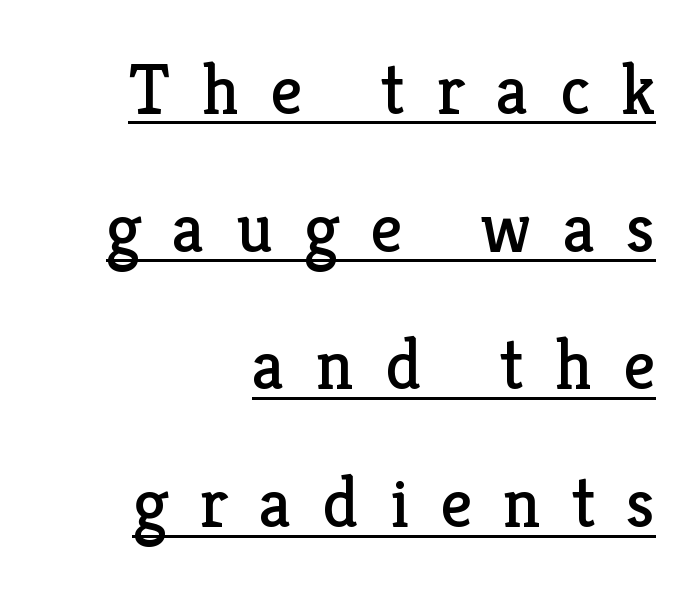
The image shows 71 px regular-weight serif type, upright; set right-aligned, loose line spacing (1.94x), unusually wide letter spacing (+0.44 em), underlined; low stroke contrast and a medium x-height.
